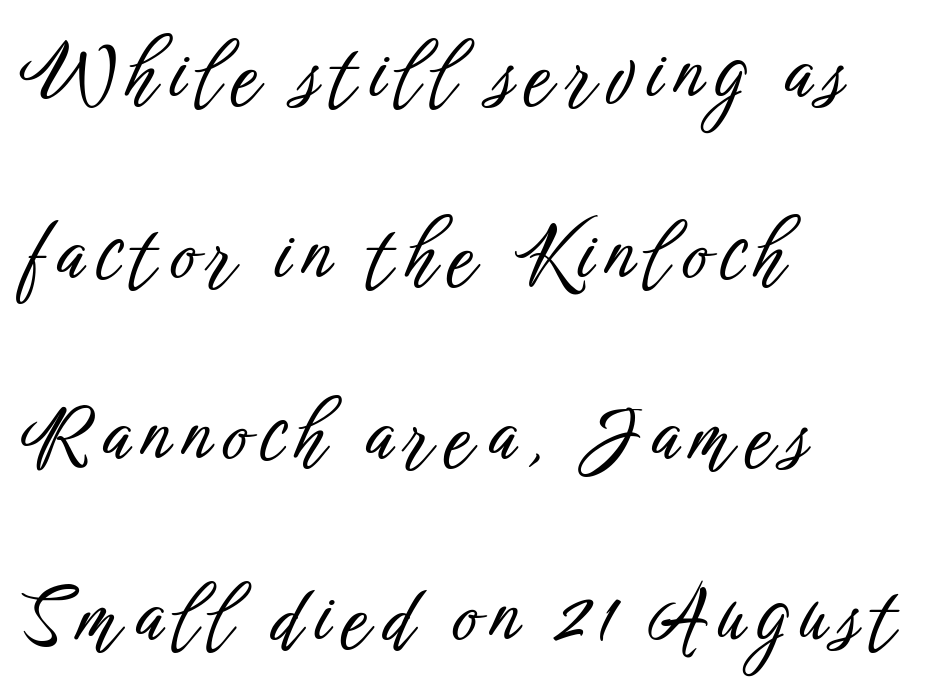
The image shows 77 px condensed sans-serif type; set left-aligned, loose line spacing (2.35x), not underlined; low stroke contrast and a medium x-height.
